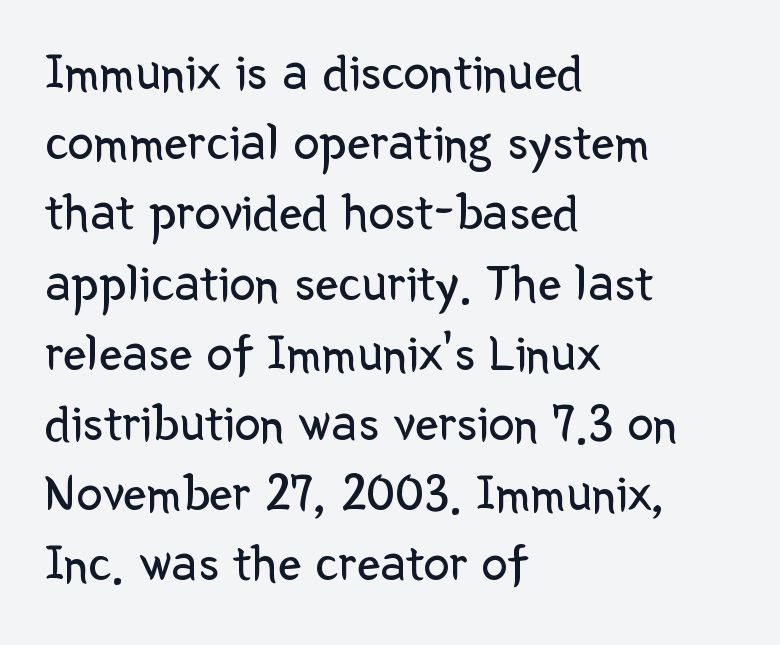
Q: Is the text bold? A: No.
Q: Is the text italic (slanted)? A: No, it is upright.
Q: Is the typeface a serif or a sans-serif typeface? A: Sans-serif.
Q: Is the text underlined? A: No.
Q: How is the paragraph aligned? A: Left-aligned.
Q: Is the spacing between letters normal or unusually wide? A: Normal.
Q: Is the spacing between lines tight, normal or loose? A: Normal.
Q: Width (condensed, normal, or wide)? A: Normal.
Q: Stroke contrast? A: Low.
Q: x-height? A: Medium.
Q: Monospaced? A: No.
